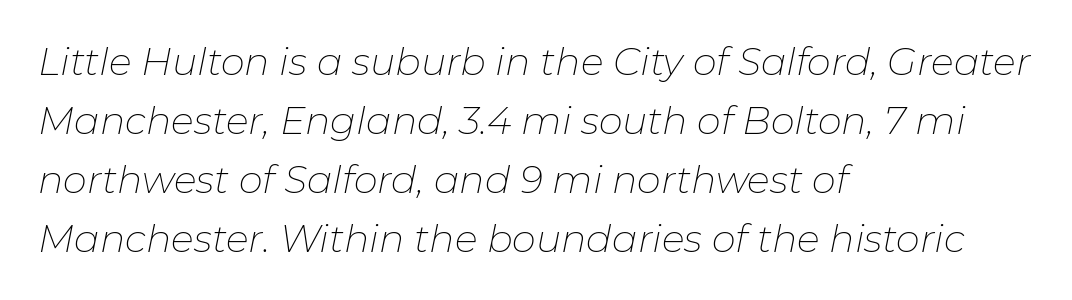
{"italic": "yes", "lean": "right", "slant_degrees": 11, "bold": "no", "weight": "thin", "width": "normal", "stroke_contrast": "low", "x_height": "medium", "monospaced": "no", "underline": "no", "align": "left", "line_spacing": "normal", "line_spacing_ratio": 1.55, "letter_spacing": "normal", "letter_spacing_em": 0.0, "glyph_px": 38}
